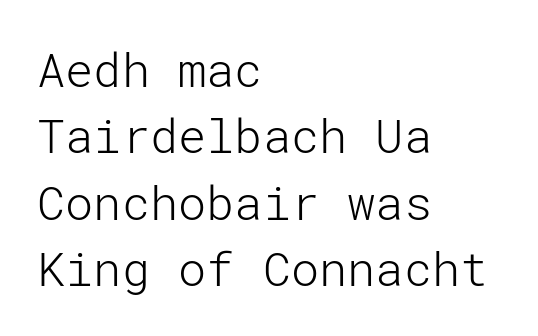
{"serif": "no", "italic": "no", "bold": "no", "weight": "light", "width": "normal", "stroke_contrast": "low", "x_height": "medium", "underline": "no", "align": "left", "line_spacing": "normal", "line_spacing_ratio": 1.41, "letter_spacing": "normal", "letter_spacing_em": 0.0, "glyph_px": 47}
